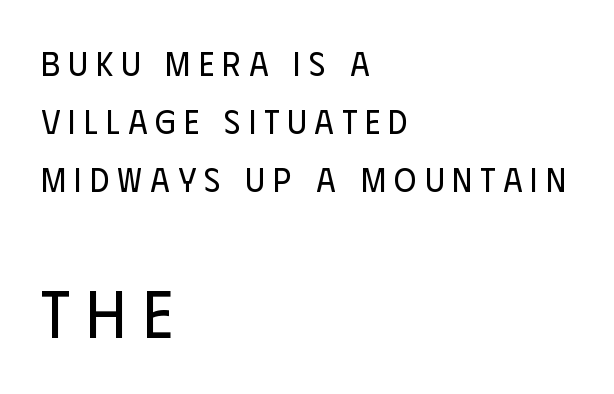
{"serif": "no", "italic": "no", "bold": "no", "weight": "regular", "width": "condensed", "stroke_contrast": "low", "x_height": "large", "monospaced": "no", "underline": "no", "align": "left", "line_spacing_ratio": 1.71, "letter_spacing": "wide", "letter_spacing_em": 0.24, "larger_block": "second", "size_ratio": 1.97, "glyph_px": 67}
